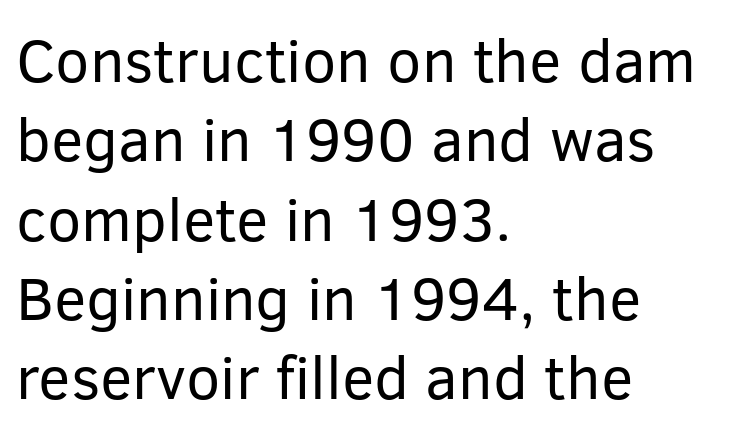
The image shows 61 px regular-weight sans-serif type, upright; set left-aligned, normal line spacing (1.3x), normal letter spacing, not underlined; low stroke contrast and a medium x-height.
